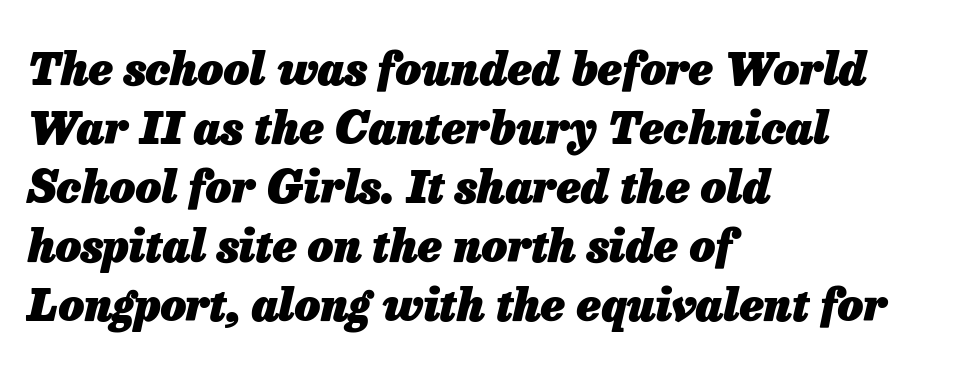
The image shows 45 px heavy type, italic (leaning right); set left-aligned, normal line spacing (1.31x), normal letter spacing, not underlined; low stroke contrast and a medium x-height.
